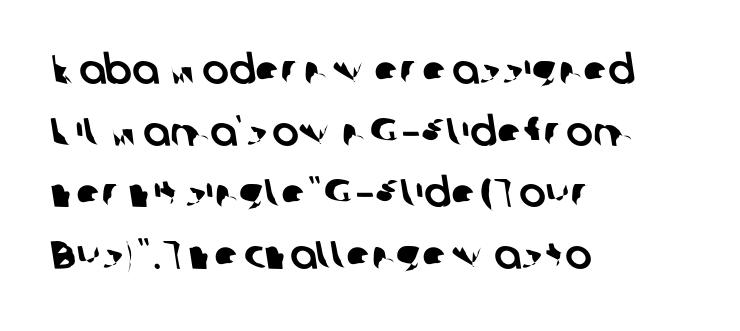
Q: Is the typeface a serif or a sans-serif typeface? A: Sans-serif.
Q: Is the text underlined? A: No.
Q: How is the paragraph aligned? A: Left-aligned.
Q: Is the spacing between letters normal or unusually wide? A: Normal.
Q: Is the spacing between lines tight, normal or loose? A: Normal.
Q: Width (condensed, normal, or wide)? A: Normal.
Q: Stroke contrast? A: Low.
Q: x-height? A: Medium.
Q: Monospaced? A: No.
